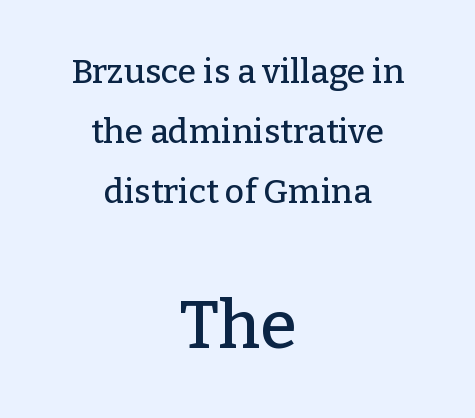
The type sits square on the baseline with zero lean. Underline: absent. The rendering enlarges the type as you move from the upper chunk to the lower. Note the varied advance widths — an 'i' is clearly narrower than an 'm'. The paragraph has two soft edges and a firm central axis.
